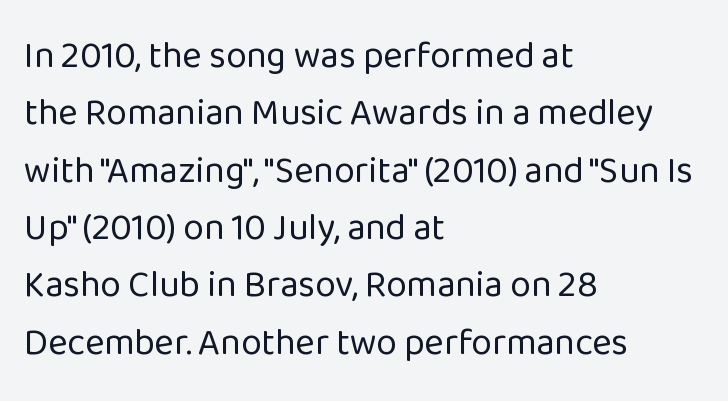
The image shows 37 px regular-weight sans-serif type, upright; set left-aligned, normal line spacing (1.55x), normal letter spacing, not underlined; low stroke contrast and a medium x-height.
